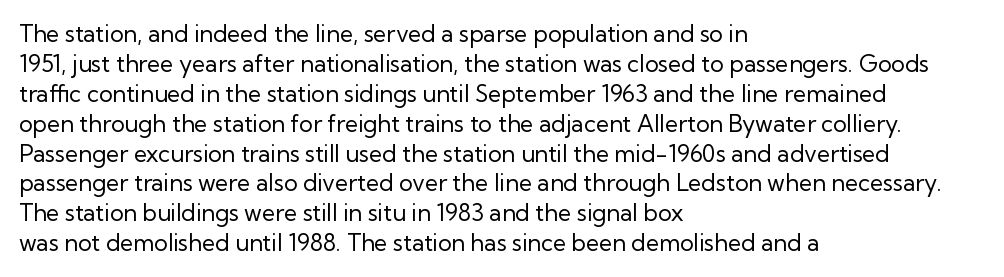
The image shows 23 px text type, upright; set left-aligned, normal line spacing (1.3x), normal letter spacing, not underlined.
